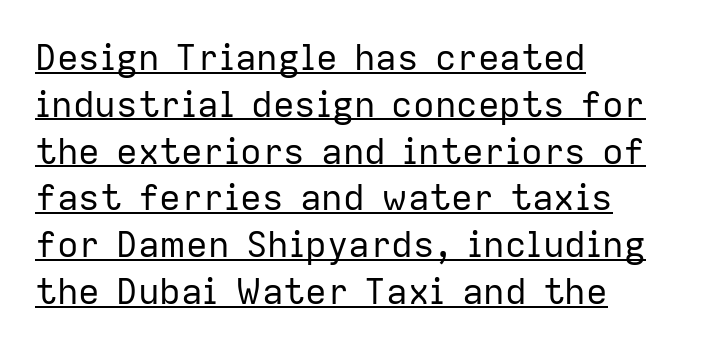
You can tell it's not italic because the verticals are truly vertical. Letters have the restrained weight of plain body copy at most. This is underlined copy, the kind a proofreader might mark for attention. The passage is arranged the way most books set body copy — flush left.
